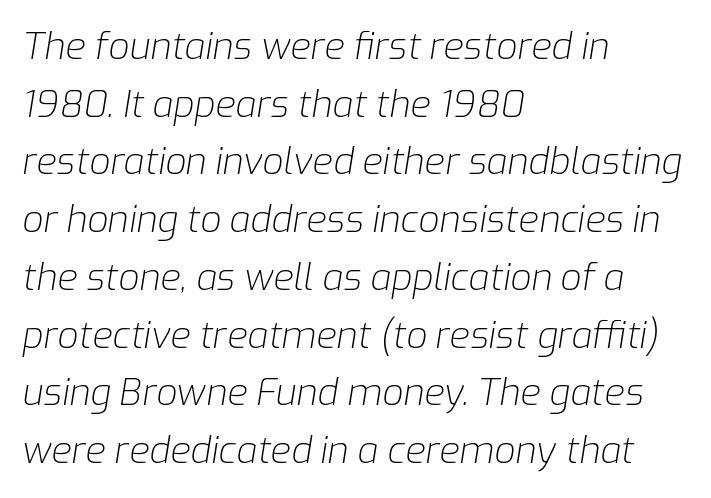
Stroke mass is kept to a normal reading level or below. How are the letters spaced? Ordinarily, with no added tracking. The rendering anchors every line to the left-hand side. Yep, that's italic — everything's leaning.
